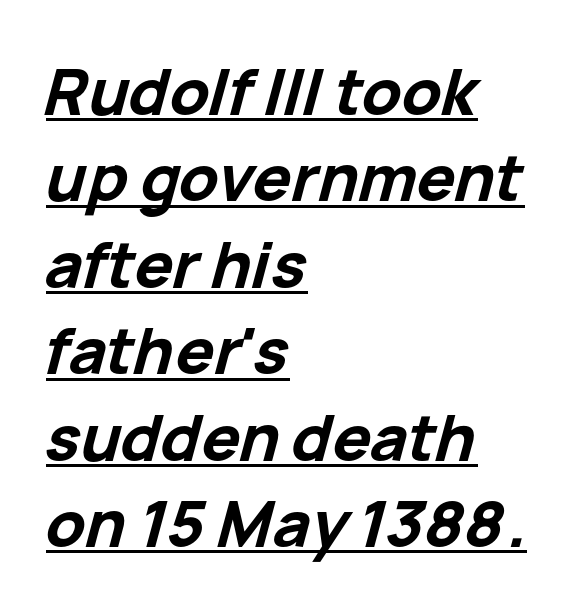
{"italic": "yes", "lean": "right", "slant_degrees": 15, "bold": "yes", "weight": "bold", "width": "normal", "stroke_contrast": "low", "x_height": "medium", "monospaced": "no", "underline": "yes", "align": "left", "line_spacing": "normal", "line_spacing_ratio": 1.35, "letter_spacing": "normal", "letter_spacing_em": 0.0, "glyph_px": 64}
